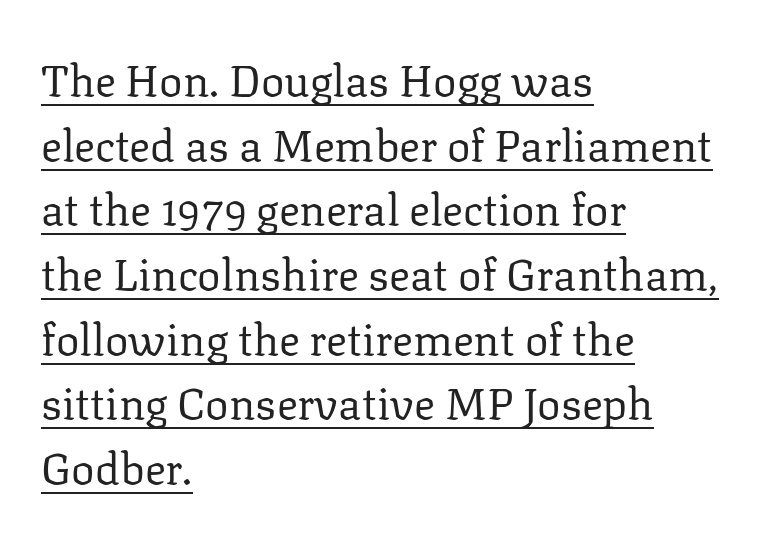
The image shows 44 px regular-weight serif type, upright; set left-aligned, normal line spacing (1.47x), normal letter spacing, underlined; low stroke contrast and a medium x-height.
